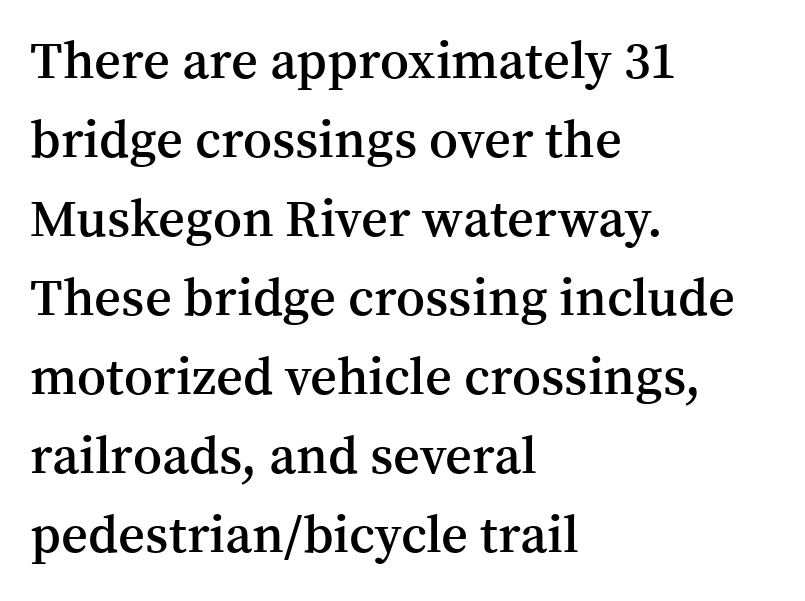
The image shows 52 px semibold serif type, upright; set left-aligned, normal line spacing (1.52x), normal letter spacing, not underlined; medium stroke contrast and a medium x-height.
